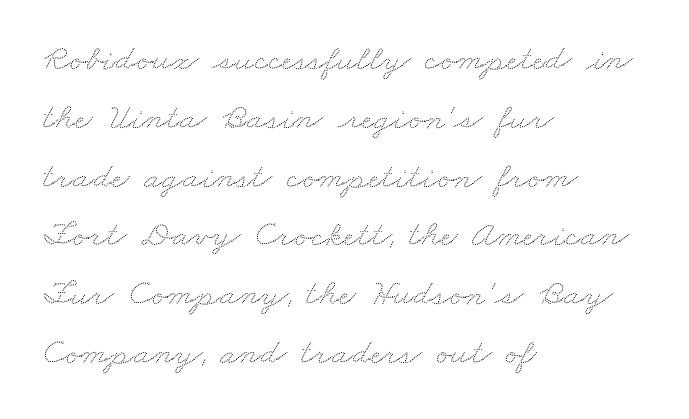
Q: Is the text underlined? A: No.
Q: How is the paragraph aligned? A: Left-aligned.
Q: Is the spacing between letters normal or unusually wide? A: Normal.
Q: Is the spacing between lines tight, normal or loose? A: Normal.
Q: Width (condensed, normal, or wide)? A: Wide.
Q: Stroke contrast? A: Low.
Q: x-height? A: Small.
Q: Monospaced? A: No.
